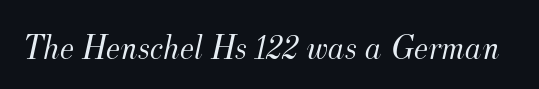
Q: Is the text bold? A: No.
Q: Is the text italic (slanted)? A: Yes, it leans right by about 12 degrees.
Q: Is the typeface a serif or a sans-serif typeface? A: Serif.
Q: Is the text underlined? A: No.
Q: Is the spacing between letters normal or unusually wide? A: Normal.
Q: Width (condensed, normal, or wide)? A: Normal.
Q: Stroke contrast? A: Medium.
Q: x-height? A: Small.
Q: Monospaced? A: No.
